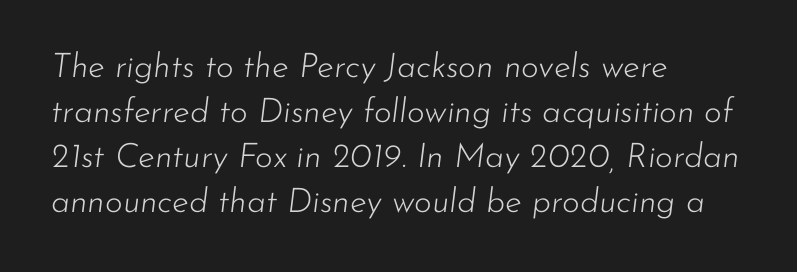
The image shows 34 px light type, italic (leaning right); set left-aligned, normal line spacing (1.32x), normal letter spacing, not underlined; low stroke contrast and a small x-height.
